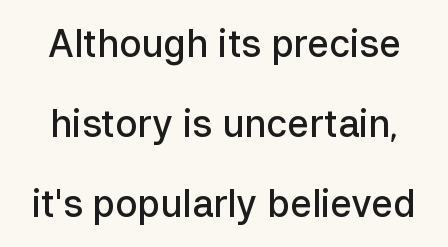
A typesetter would call this zero additional tracking. A fair bit of extra ink — the face is semibold, not bold. The space between consecutive lines is lavish. The text was rendered using a sans face with plain stroke endings.
